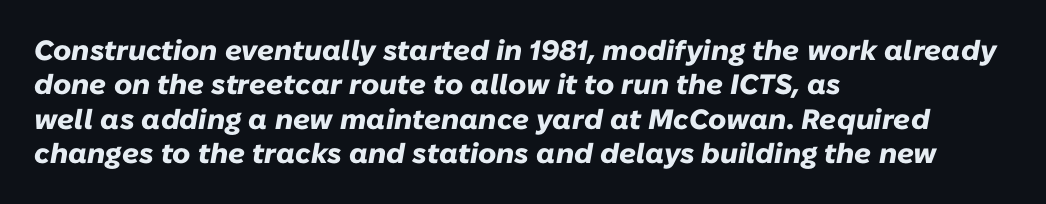
Q: Is the text bold? A: Yes.
Q: Is the text italic (slanted)? A: Yes, it leans right by about 10 degrees.
Q: Is the text underlined? A: No.
Q: How is the paragraph aligned? A: Left-aligned.
Q: Is the spacing between letters normal or unusually wide? A: Normal.
Q: Width (condensed, normal, or wide)? A: Normal.
Q: Stroke contrast? A: Low.
Q: x-height? A: Medium.
Q: Monospaced? A: No.
